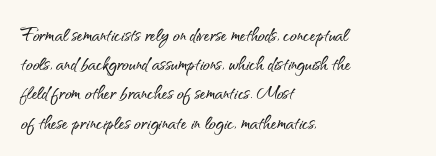
{"underline": "no", "align": "left", "line_spacing": "normal", "line_spacing_ratio": 1.27, "letter_spacing": "normal", "letter_spacing_em": 0.0, "glyph_px": 23}
